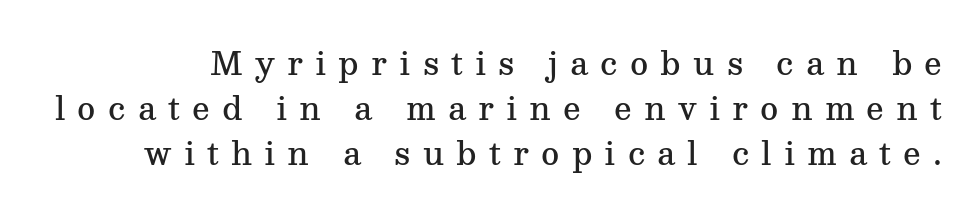
Q: Is the text bold? A: Semi-bold.
Q: Is the text italic (slanted)? A: No, it is upright.
Q: Is the typeface a serif or a sans-serif typeface? A: Serif.
Q: Is the text underlined? A: No.
Q: Is the spacing between letters normal or unusually wide? A: Unusually wide.
Q: Is the spacing between lines tight, normal or loose? A: Normal.
Q: Width (condensed, normal, or wide)? A: Normal.
Q: Stroke contrast? A: Medium.
Q: x-height? A: Medium.
Q: Monospaced? A: No.
